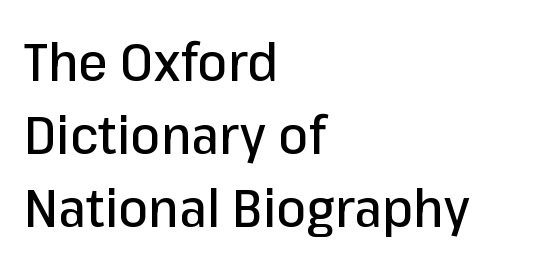
{"serif": "no", "italic": "no", "width": "normal", "stroke_contrast": "low", "x_height": "medium", "monospaced": "no", "underline": "no", "align": "left", "line_spacing": "normal", "line_spacing_ratio": 1.38, "letter_spacing": "normal", "letter_spacing_em": 0.0, "glyph_px": 53}
